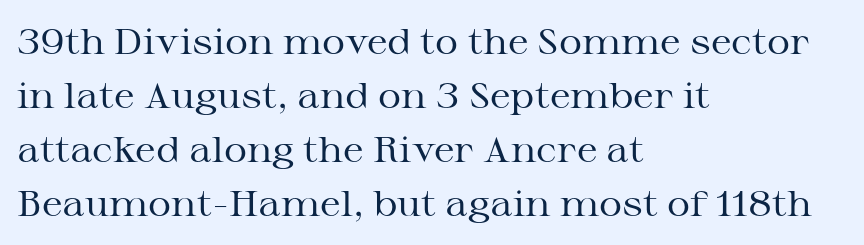
{"serif": "yes", "italic": "no", "bold": "no", "weight": "regular", "width": "wide", "stroke_contrast": "medium", "x_height": "medium", "monospaced": "no", "underline": "no", "align": "left", "line_spacing": "normal", "line_spacing_ratio": 1.5, "letter_spacing": "normal", "letter_spacing_em": 0.0, "glyph_px": 36}
